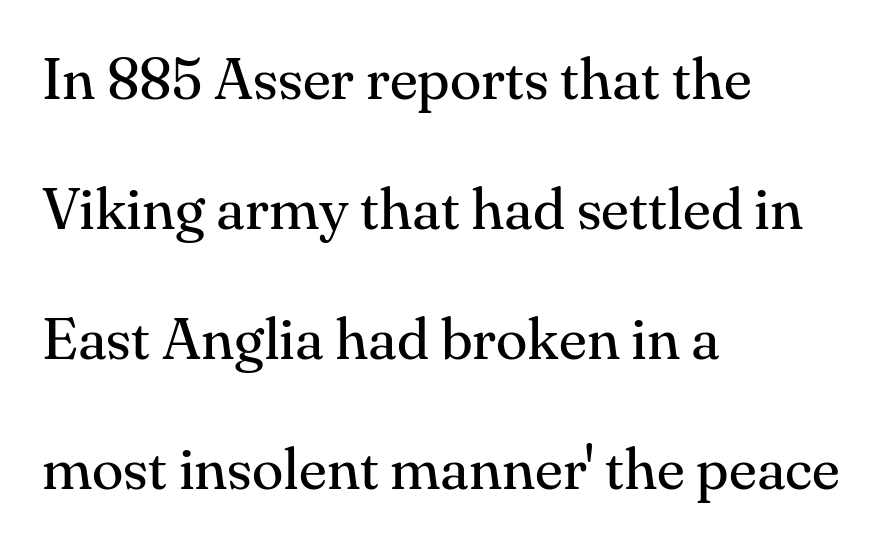
{"serif": "yes", "italic": "no", "bold": "no", "weight": "regular", "width": "normal", "stroke_contrast": "medium", "x_height": "small", "monospaced": "no", "underline": "no", "align": "left", "line_spacing": "loose", "line_spacing_ratio": 2.24, "letter_spacing": "normal", "letter_spacing_em": 0.0, "glyph_px": 58}
